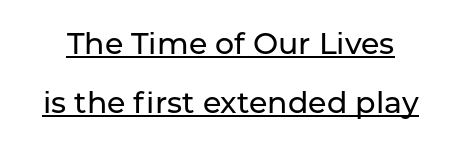
Proportional: the letters do not fall into vertical columns. The letters carry no serifs — their stems end cleanly without finishing strokes. These lines stand farther apart than default settings would place them. Tall strokes in this sample are plumb rather than angled.
